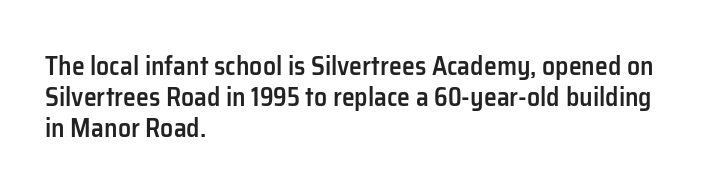
{"italic": "no", "bold": "semi", "underline": "no", "align": "left", "line_spacing_ratio": 1.2, "letter_spacing": "normal", "letter_spacing_em": 0.0, "glyph_px": 26}
